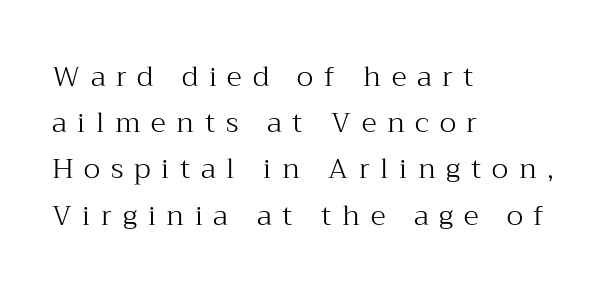
Varying glyph widths throughout — classic text-font behaviour. Casual observation: everything's shoved over to the left. Interline gaps are of average width in this sample. The words here are not underlined. Between one letter and the next there's a generous, obvious gap. Heaviness? Minimal to ordinary, like unemphasized prose.
